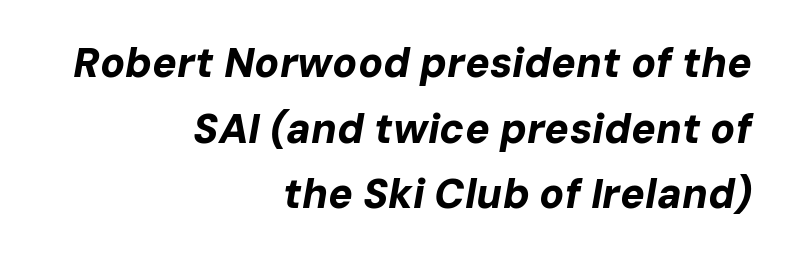
Pretty heavy lettering here — definitely bold. Horizontal alignment here is rightward, an uncommon choice for prose. This sample keeps an unexceptional amount of space between lines. The gap between lines stays unmarked. You can tell it's italic because the verticals aren't actually vertical.
